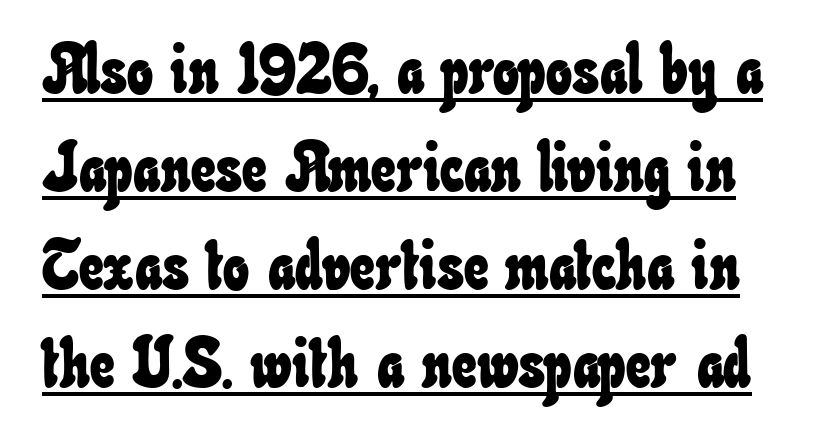
Q: Is the text underlined? A: Yes.
Q: Is the spacing between letters normal or unusually wide? A: Normal.
Q: Is the spacing between lines tight, normal or loose? A: Normal.
Q: Width (condensed, normal, or wide)? A: Condensed.
Q: Stroke contrast? A: Low.
Q: x-height? A: Small.
Q: Monospaced? A: No.
